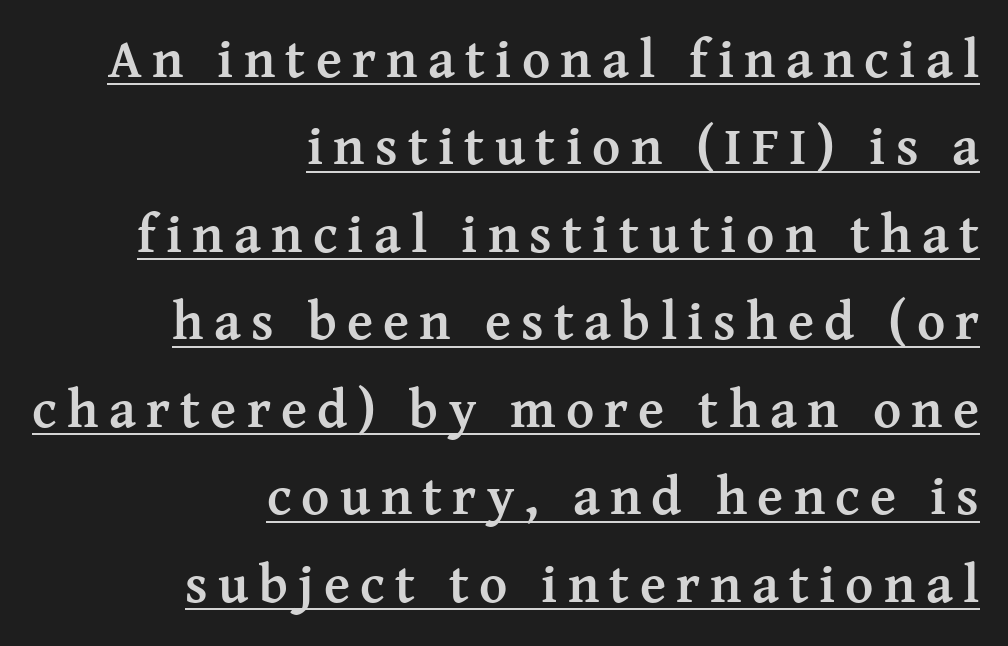
Q: Is the text bold? A: Yes.
Q: Is the text italic (slanted)? A: No, it is upright.
Q: Is the typeface a serif or a sans-serif typeface? A: Serif.
Q: Is the text underlined? A: Yes.
Q: How is the paragraph aligned? A: Right-aligned.
Q: Is the spacing between lines tight, normal or loose? A: Normal.
Q: Width (condensed, normal, or wide)? A: Normal.
Q: Stroke contrast? A: Medium.
Q: x-height? A: Medium.
Q: Monospaced? A: No.
